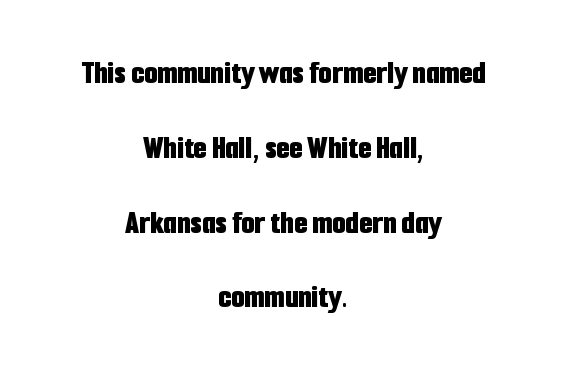
{"serif": "no", "italic": "no", "bold": "yes", "weight": "bold", "width": "condensed", "stroke_contrast": "low", "x_height": "medium", "monospaced": "no", "underline": "no", "align": "center", "line_spacing": "loose", "line_spacing_ratio": 2.2, "letter_spacing": "normal", "letter_spacing_em": 0.0, "glyph_px": 34}
